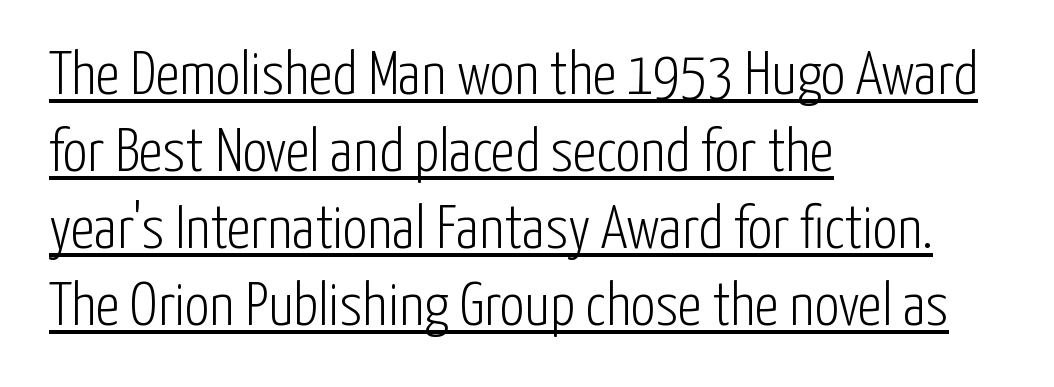
Q: Is the text bold? A: No.
Q: Is the text italic (slanted)? A: No, it is upright.
Q: Is the typeface a serif or a sans-serif typeface? A: Sans-serif.
Q: Is the text underlined? A: Yes.
Q: How is the paragraph aligned? A: Left-aligned.
Q: Is the spacing between letters normal or unusually wide? A: Normal.
Q: Is the spacing between lines tight, normal or loose? A: Normal.
Q: Width (condensed, normal, or wide)? A: Condensed.
Q: Stroke contrast? A: Low.
Q: x-height? A: Medium.
Q: Monospaced? A: No.
